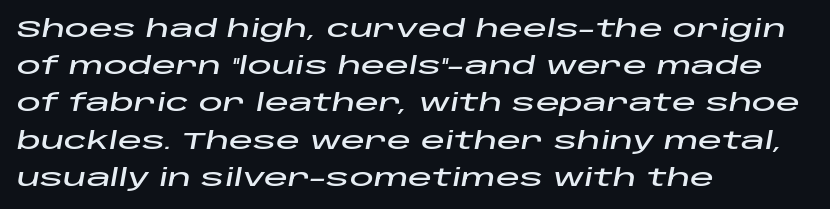
{"italic": "yes", "lean": "right", "slant_degrees": 10, "underline": "no", "align": "left", "line_spacing": "normal", "line_spacing_ratio": 1.55, "letter_spacing": "normal", "letter_spacing_em": 0.0, "glyph_px": 24}
